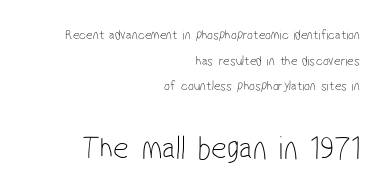
The zone under the glyphs is completely vacant. These lines are set flush right with a ragged left edge. Is this a fixed-width face? No — the glyphs have proportional, varying widths. Letters have the restrained weight of plain body copy at most. Words appear dense and cohesive because spacing is normal. The face used here appears at its bigger size in the lower chunk.
